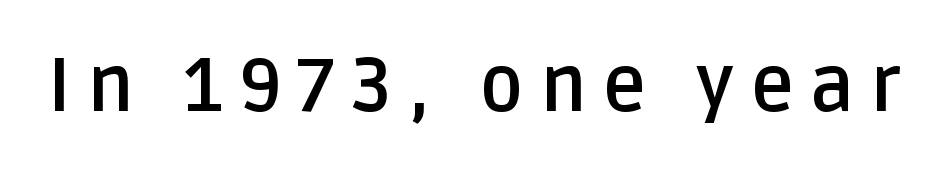
{"serif": "no", "italic": "no", "bold": "yes", "weight": "semibold", "width": "normal", "stroke_contrast": "low", "x_height": "large", "monospaced": "no", "underline": "no", "letter_spacing": "wide", "letter_spacing_em": 0.21, "glyph_px": 75}
